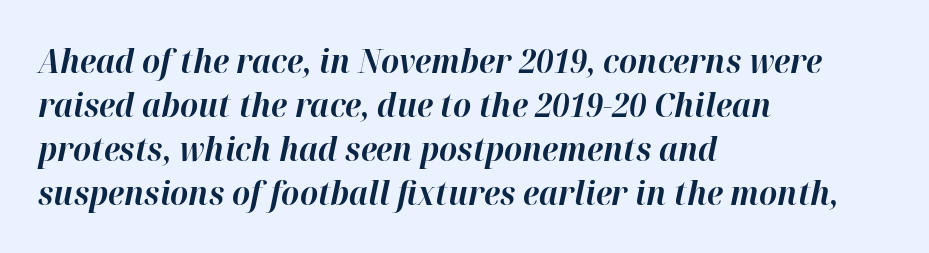
Descender tails drop into unmarked territory. Short note: letters normally spaced. A typesetter would call this proportional, since set widths differ per character. The leading is moderate, giving the passage an even texture. Students, this is bold: see how much ink each stroke carries.
